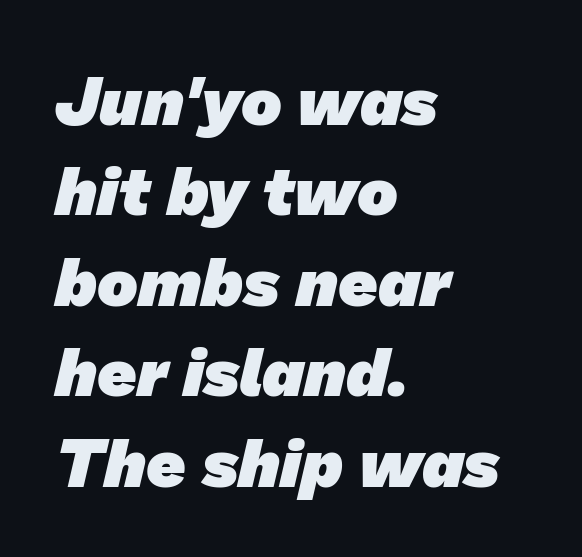
Decoration check: the copy has no underline. You'd pick this weight for a headline — it's a proper bold. Do the characters align in a grid? No, the font is proportional. Nobody touched the tracking dial on this one.
